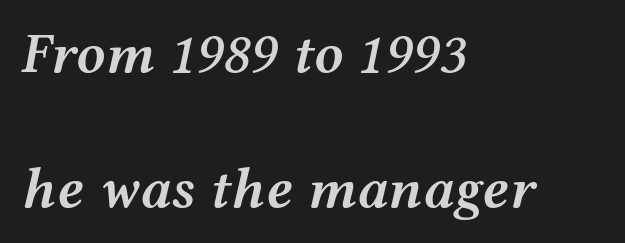
The image shows 58 px semibold, wide type, italic (leaning right); set left-aligned, loose line spacing (2.33x), normal letter spacing, not underlined; medium stroke contrast and a medium x-height.
